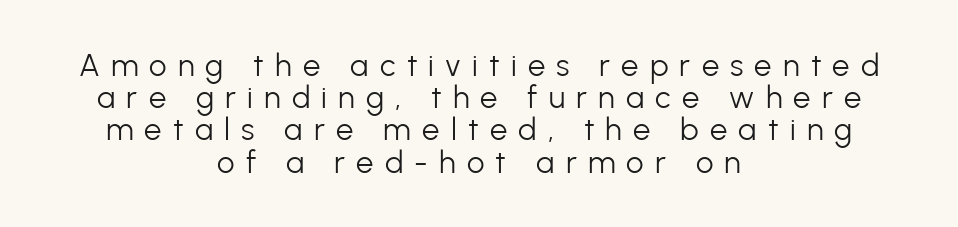
The image shows 31 px light sans-serif type, upright; set centered, tight line spacing (1.04x), unusually wide letter spacing (+0.36 em), not underlined; low stroke contrast and a medium x-height.
